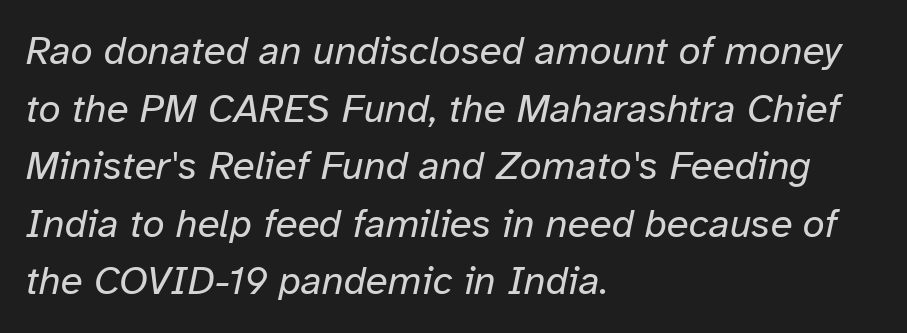
{"italic": "yes", "lean": "right", "slant_degrees": 12, "bold": "no", "weight": "regular", "width": "normal", "stroke_contrast": "low", "x_height": "medium", "monospaced": "no", "underline": "no", "align": "left", "line_spacing": "normal", "line_spacing_ratio": 1.44, "letter_spacing": "normal", "letter_spacing_em": 0.0, "glyph_px": 40}
